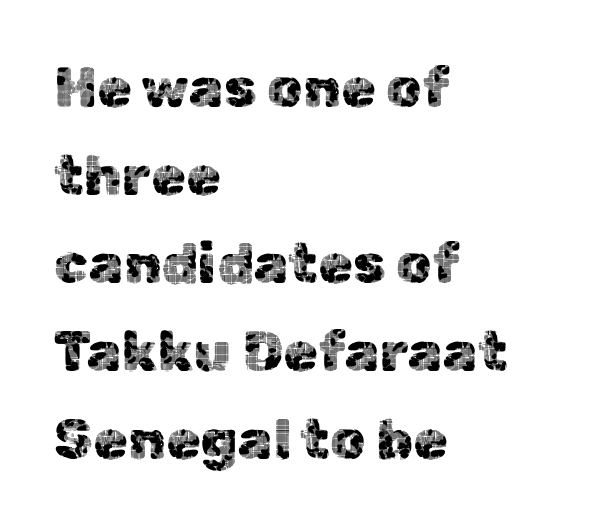
{"serif": "no", "italic": "no", "width": "normal", "x_height": "medium", "monospaced": "no", "underline": "no", "align": "left", "line_spacing": "normal", "line_spacing_ratio": 1.57, "letter_spacing": "normal", "letter_spacing_em": 0.0, "glyph_px": 56}
